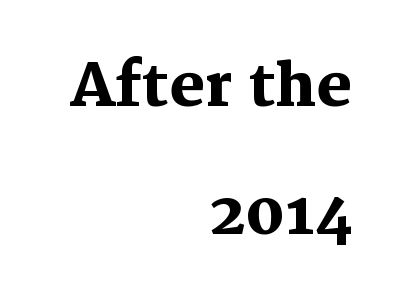
Rows of type keep a wide berth in the vertical direction. The rendering keeps characters at their native spacing. The string is rendered with underlining switched off. A roman cut, with each character standing at attention. Type style note: has serifs. Think of a printed novel: that variable character pitch is what you see here.
